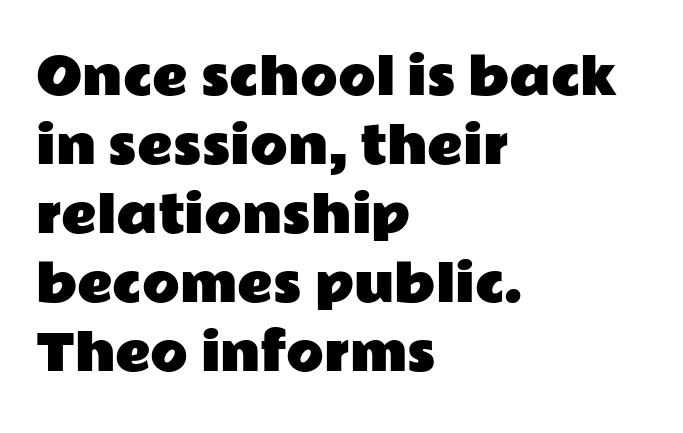
{"serif": "no", "italic": "no", "width": "wide", "stroke_contrast": "low", "x_height": "medium", "monospaced": "no", "underline": "no", "align": "left", "line_spacing": "normal", "line_spacing_ratio": 1.41, "letter_spacing": "normal", "letter_spacing_em": 0.0, "glyph_px": 49}
